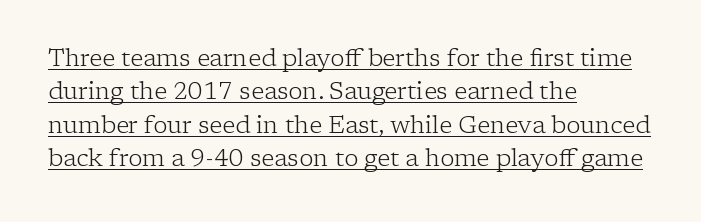
Emphasis is given by a line drawn under the lettering. The text block is weighted toward the left margin, trailing off unevenly rightward. These lines sit exactly where default settings would place them. This is roman type, the default non-slanted kind.
